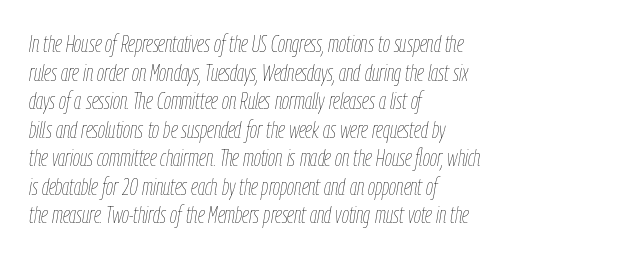
Q: Is the text bold? A: No.
Q: Is the text italic (slanted)? A: Yes, it leans right by about 9 degrees.
Q: Is the text underlined? A: No.
Q: How is the paragraph aligned? A: Left-aligned.
Q: Is the spacing between letters normal or unusually wide? A: Normal.
